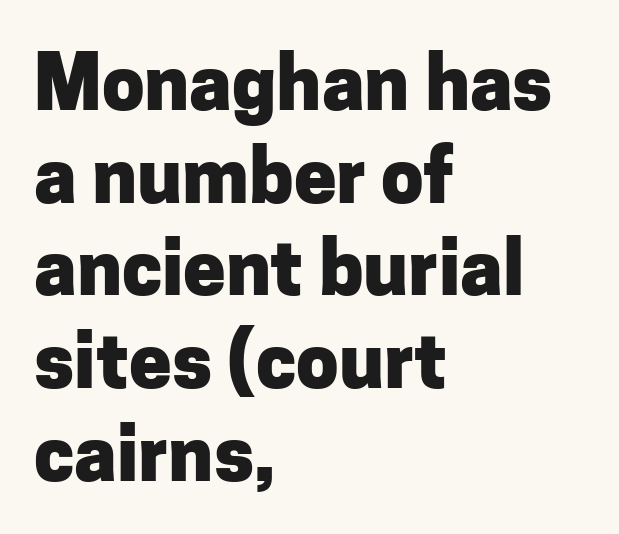
Q: Is the text bold? A: Yes.
Q: Is the text italic (slanted)? A: No, it is upright.
Q: Is the typeface a serif or a sans-serif typeface? A: Sans-serif.
Q: Is the text underlined? A: No.
Q: How is the paragraph aligned? A: Left-aligned.
Q: Is the spacing between letters normal or unusually wide? A: Normal.
Q: Width (condensed, normal, or wide)? A: Normal.
Q: Stroke contrast? A: Low.
Q: x-height? A: Medium.
Q: Monospaced? A: No.
